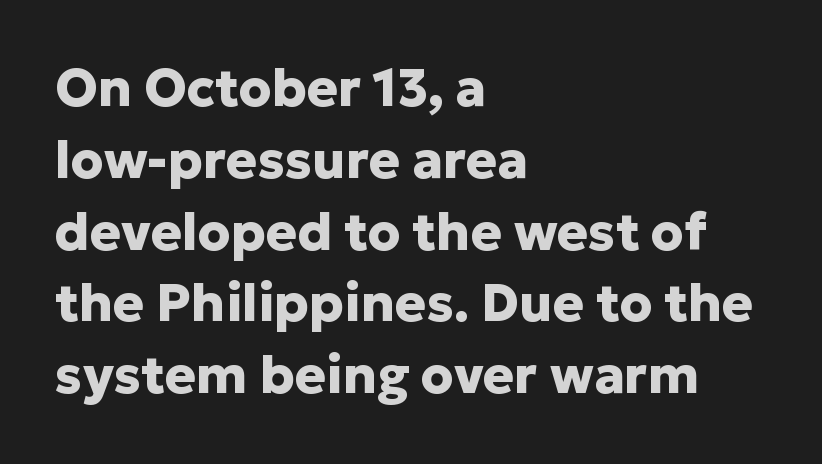
Each letter keeps its own natural width here, so spacing adapts to shape. Every row of glyphs begins at an identical x-position on the left. Regular leading. Here the glyphs are tracked normally, forming tight word shapes. The lettering holds an erect, upright posture throughout. Compared with an ordinary text face, these strokes are far heavier — a full bold.
